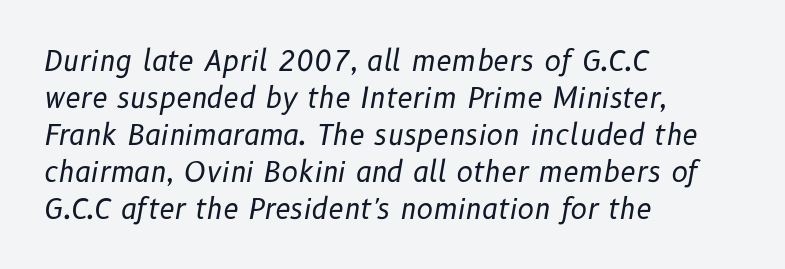
The image shows 28 px regular-weight type, italic (leaning right); set left-aligned, normal line spacing (1.32x), normal letter spacing, not underlined; low stroke contrast and a medium x-height.
